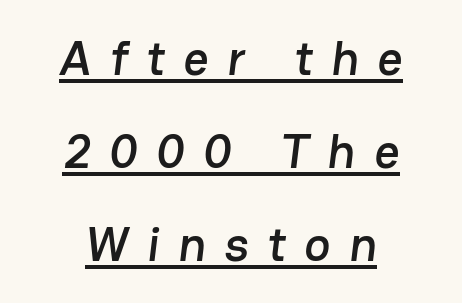
Looks like someone drew a line under every word here. Spacing verdict: proportional, widths tailored to each character. Loosely led — the rows are spread out. Look at the tracking — it's clearly loosened, letters drifting apart. This sample uses a sans-serif face.
